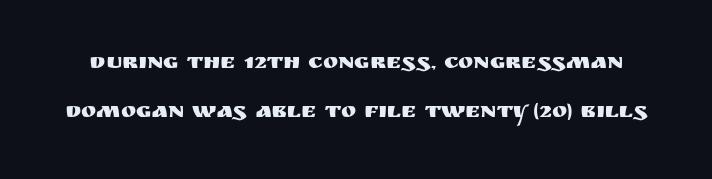
The image shows 23 px text type, upright; set loose line spacing (2.12x), normal letter spacing, not underlined.
